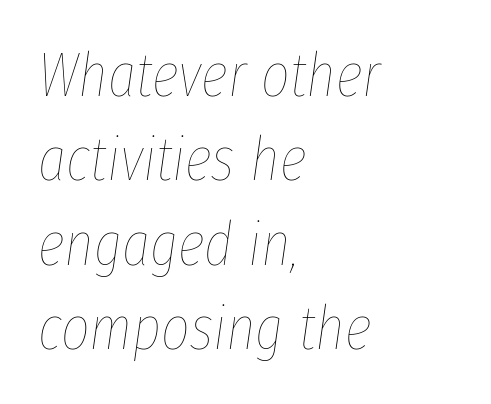
The image shows 62 px thin, condensed type, italic (leaning right); set left-aligned, normal line spacing (1.36x), normal letter spacing, not underlined; low stroke contrast and a medium x-height.
